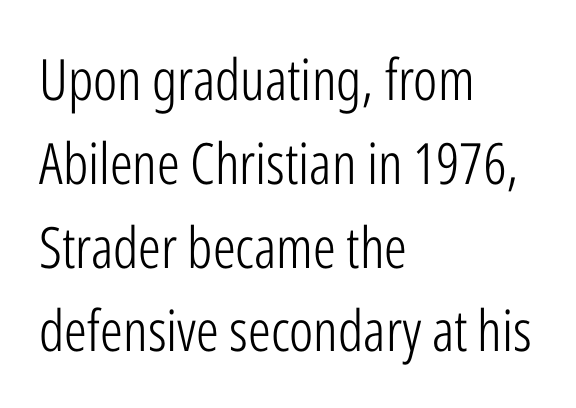
The image shows 57 px light, condensed sans-serif type, upright; set left-aligned, normal line spacing (1.47x), normal letter spacing, not underlined; low stroke contrast and a medium x-height.
